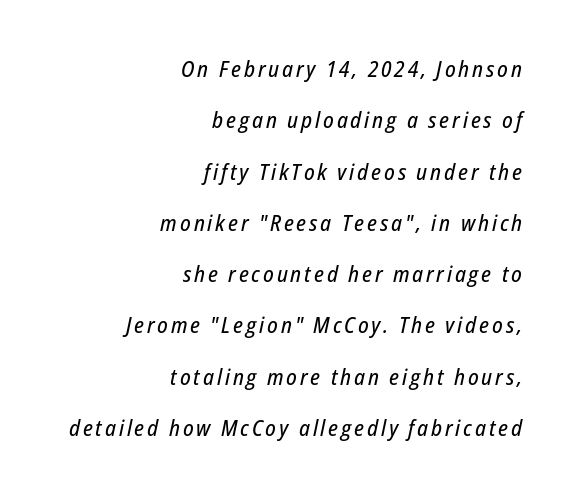
{"italic": "yes", "lean": "right", "slant_degrees": 12, "underline": "no", "align": "right", "line_spacing": "loose", "line_spacing_ratio": 2.33, "glyph_px": 22}
